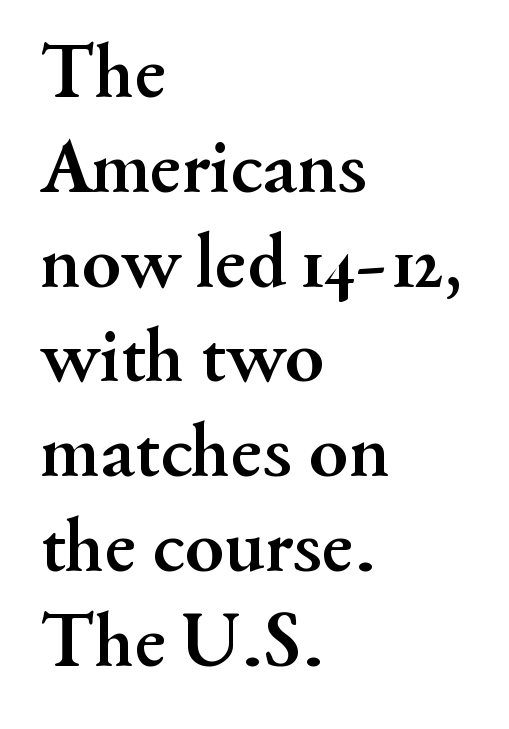
This sample is left-justified, so line endings fall wherever the words run out. The designer went with a serif here, giving each stem small feet. Look at the tracking — it's just the regular setting, nothing added. Strong, thick strokes mark this as bold type. Rendered with straight, roman letterforms. Type without underlining.
